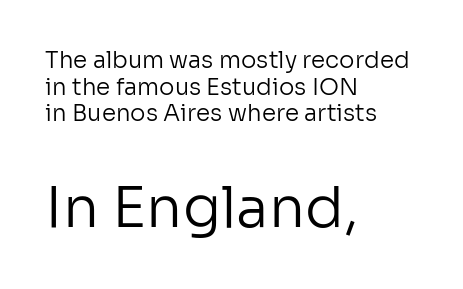
The image shows 57 px regular-weight sans-serif type, upright; set left-aligned, line spacing 1.16x, normal letter spacing, not underlined; the second (bottom) block is 2.48x larger; low stroke contrast and a medium x-height.
